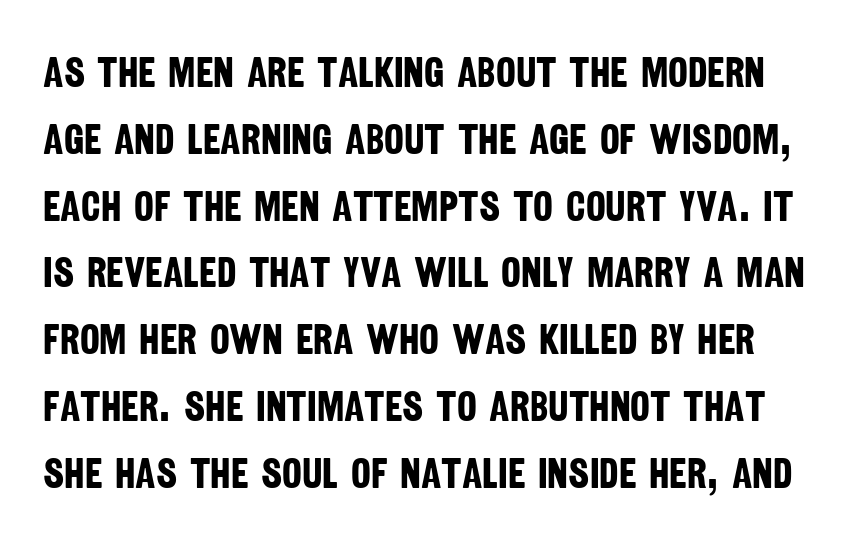
The image shows 42 px bold, condensed sans-serif type; set normal line spacing (1.59x), normal letter spacing, not underlined; low stroke contrast and a large x-height.
